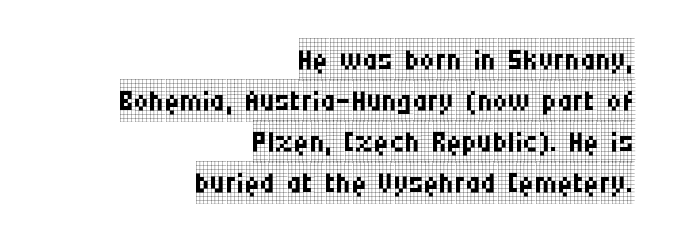
Serif or sans? Serif — the stroke terminals have little feet. Each line ends at the same right margin while the left side varies. Characters follow at the spacing the type designer built in. Looks like regular typesetting: each glyph gets only the width it needs. Cramped leading. Characters remain perfectly vertical along every line.
